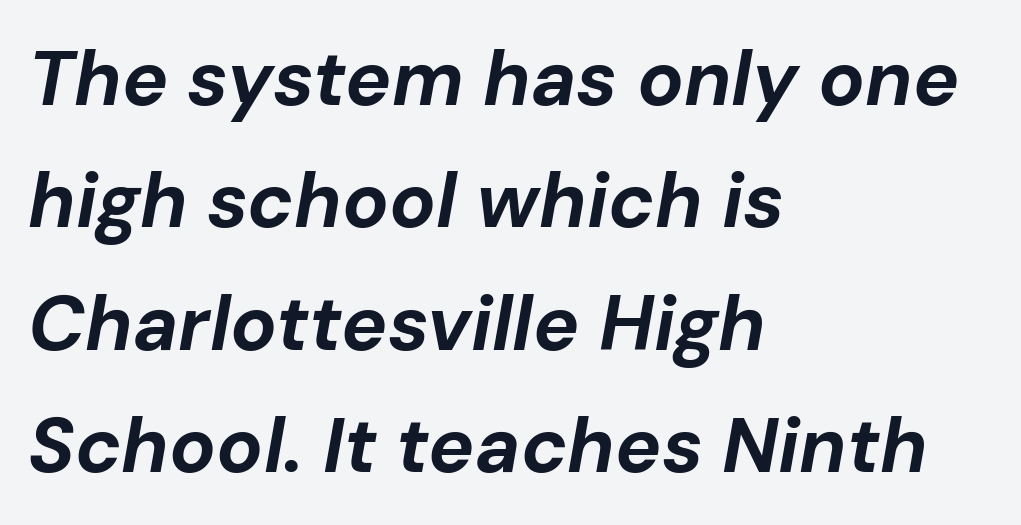
{"italic": "yes", "lean": "right", "slant_degrees": 10, "bold": "yes", "weight": "bold", "width": "normal", "stroke_contrast": "low", "x_height": "medium", "monospaced": "no", "underline": "no", "align": "left", "line_spacing": "normal", "line_spacing_ratio": 1.59, "letter_spacing": "normal", "letter_spacing_em": 0.0, "glyph_px": 77}
